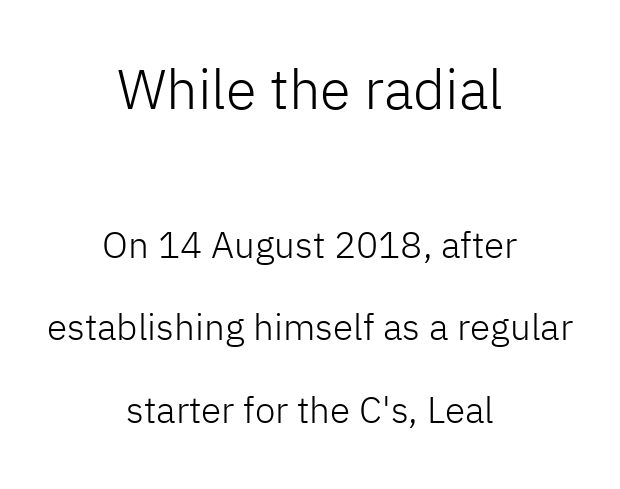
The image shows 56 px light sans-serif type, upright; set centered, loose line spacing (2.23x), normal letter spacing, not underlined; the first (top) block is 1.51x larger; low stroke contrast and a medium x-height.
